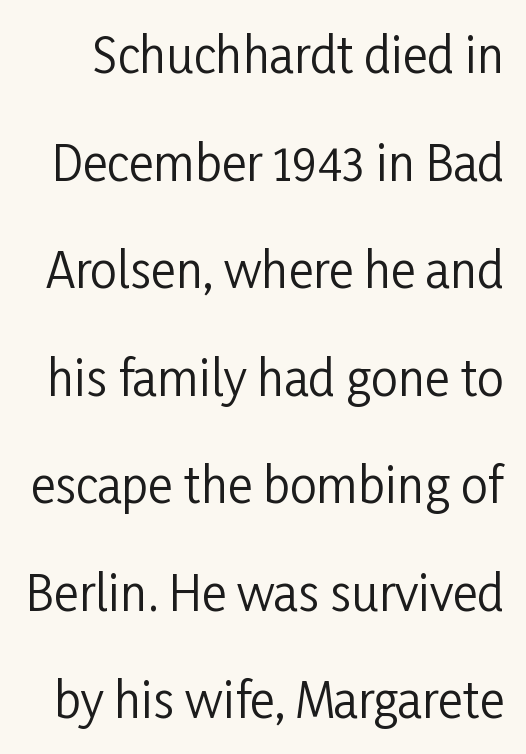
{"serif": "no", "italic": "no", "bold": "no", "weight": "regular", "width": "condensed", "stroke_contrast": "low", "x_height": "medium", "monospaced": "no", "underline": "no", "line_spacing": "loose", "line_spacing_ratio": 2.24, "letter_spacing": "normal", "letter_spacing_em": 0.0, "glyph_px": 48}
